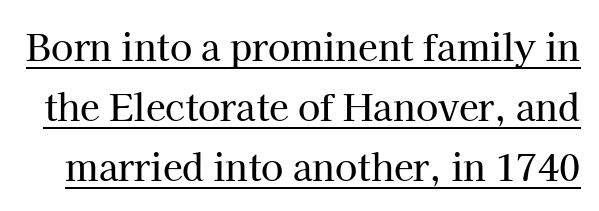
{"serif": "yes", "italic": "no", "width": "normal", "stroke_contrast": "high", "x_height": "medium", "monospaced": "no", "underline": "yes", "line_spacing": "normal", "line_spacing_ratio": 1.66, "letter_spacing": "normal", "letter_spacing_em": 0.0, "glyph_px": 36}
